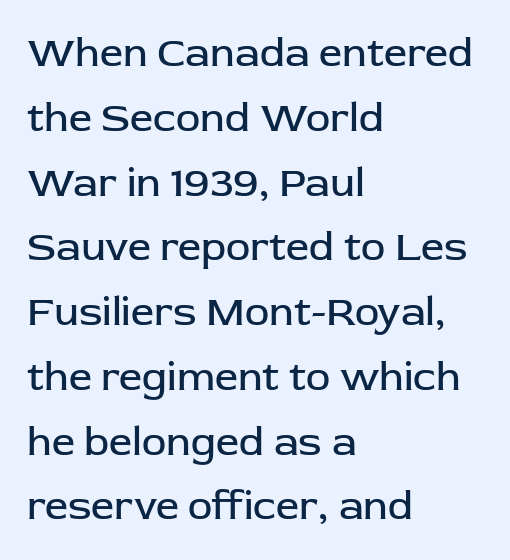
The specimen reads as upright at a glance. The passage shown is not underscored anywhere. Looks like regular typesetting: each glyph gets only the width it needs. The characters display no serif detailing; their extremities are plain.
